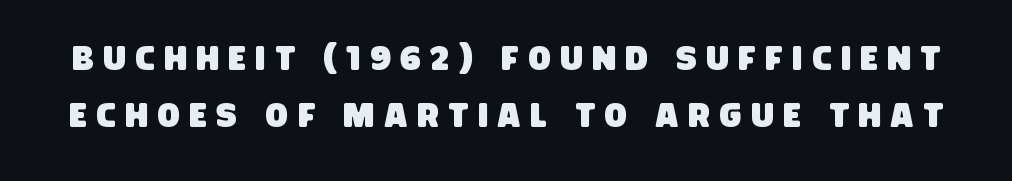
The image shows 33 px condensed sans-serif type; set line spacing 1.72x, unusually wide letter spacing (+0.3 em), not underlined; low stroke contrast and a large x-height.
